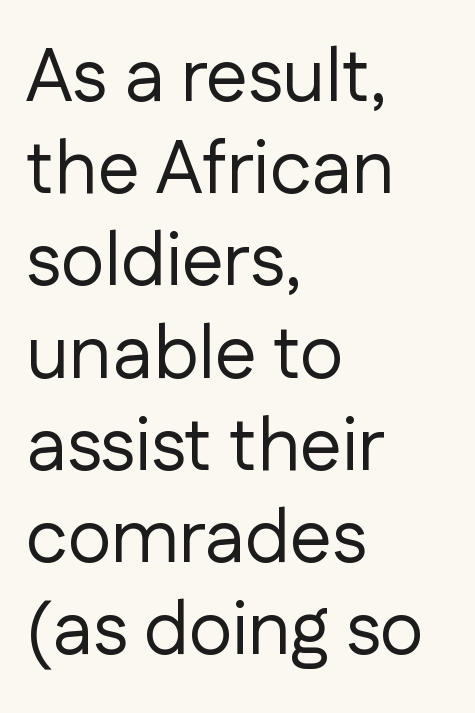
The image shows 75 px regular-weight sans-serif type, upright; set left-aligned, line spacing 1.23x, normal letter spacing, not underlined; low stroke contrast and a medium x-height.
